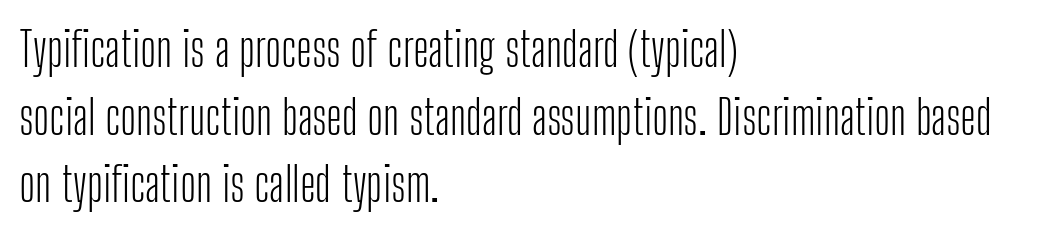
The image shows 48 px light, condensed sans-serif type, upright; set left-aligned, normal line spacing (1.41x), normal letter spacing, not underlined; low stroke contrast and a medium x-height.
